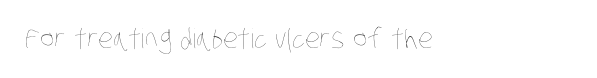
The image shows 27 px text type; set left-aligned, normal letter spacing, not underlined.
